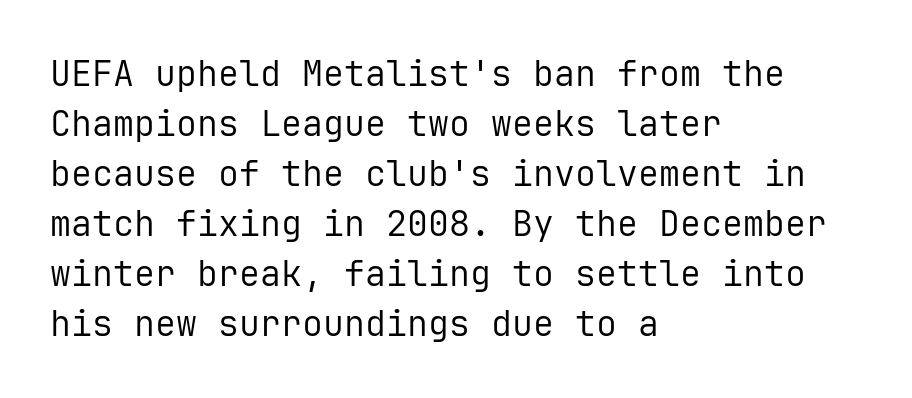
Is the block centered? No — it sits flush against the left margin. Default kerning and tracking; the words read as compact shapes. Monospaced: the letters line up in strict vertical columns. Upright lettering throughout. Honestly, the row spacing looks completely unremarkable. You can tell from the bare stems that sans-serif type was used.
